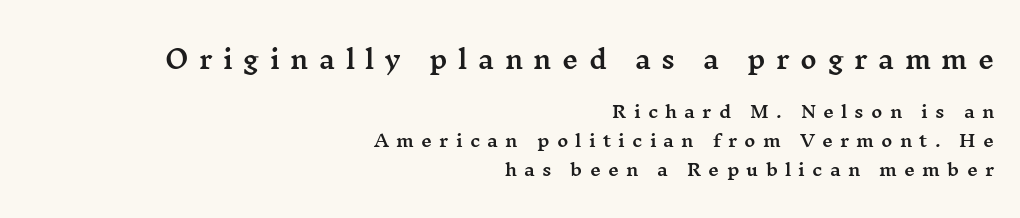
Q: Is the text italic (slanted)? A: No, it is upright.
Q: Is the text underlined? A: No.
Q: How is the paragraph aligned? A: Right-aligned.
Q: Is the spacing between letters normal or unusually wide? A: Unusually wide.
Q: Which block of text is set in a larger size, the first (top) or the second (bottom)? A: The first (top) one.
